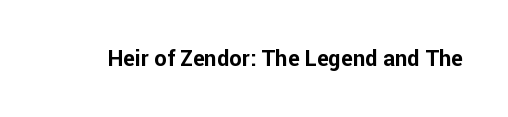
Q: Is the text bold? A: Yes.
Q: Is the text italic (slanted)? A: No, it is upright.
Q: Is the text underlined? A: No.
Q: Is the spacing between letters normal or unusually wide? A: Normal.
